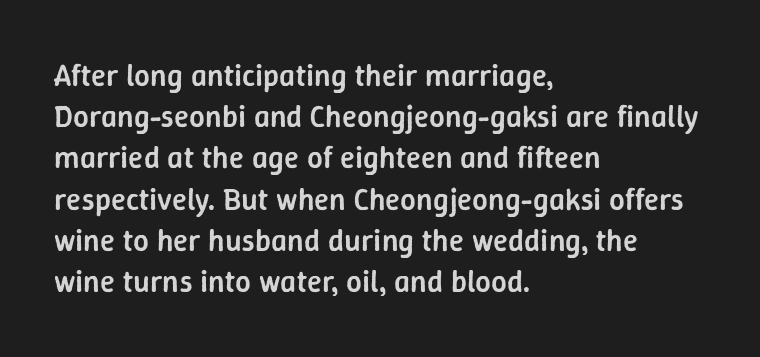
{"serif": "no", "italic": "no", "bold": "semi", "weight": "semibold", "width": "normal", "stroke_contrast": "low", "x_height": "medium", "monospaced": "no", "underline": "no", "align": "left", "line_spacing": "normal", "line_spacing_ratio": 1.33, "letter_spacing": "normal", "letter_spacing_em": 0.0, "glyph_px": 31}
